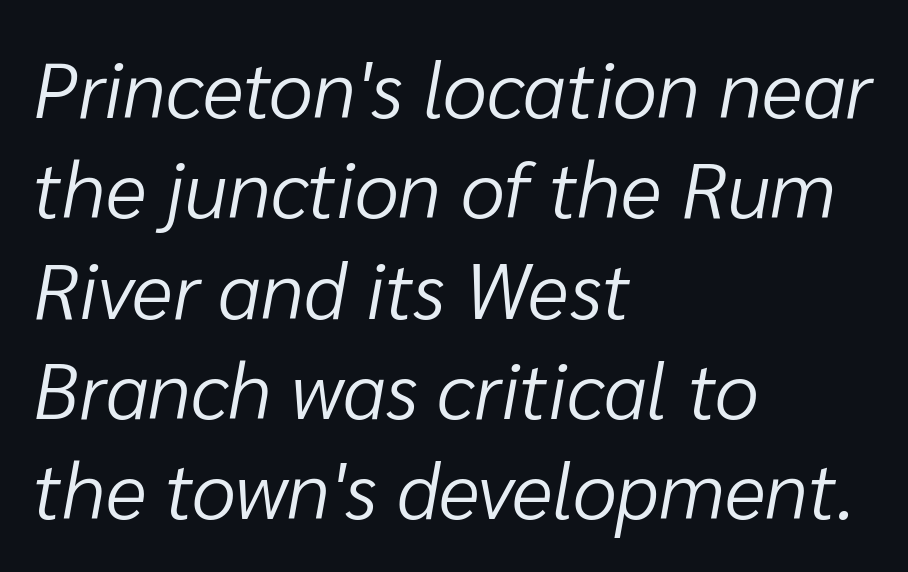
{"italic": "yes", "lean": "right", "slant_degrees": 10, "bold": "no", "weight": "light", "width": "normal", "stroke_contrast": "low", "x_height": "medium", "monospaced": "no", "underline": "no", "align": "left", "line_spacing": "normal", "line_spacing_ratio": 1.27, "letter_spacing": "normal", "letter_spacing_em": 0.0, "glyph_px": 79}
